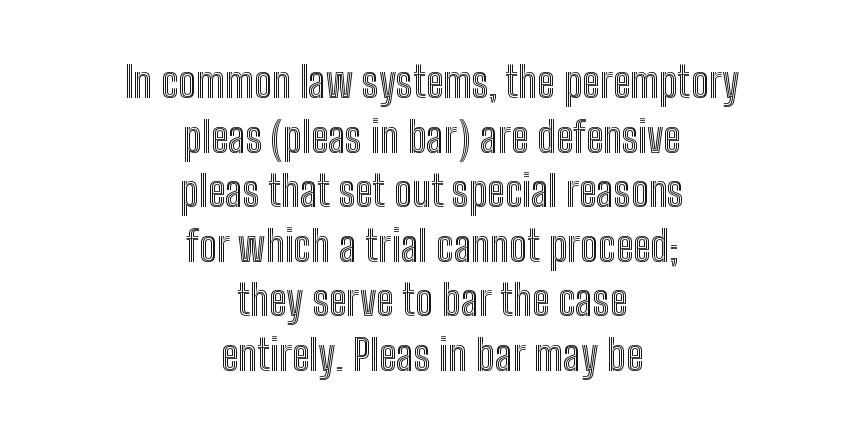
The image shows 43 px condensed type, upright; set centered, normal line spacing (1.27x), normal letter spacing, not underlined; a medium x-height.
